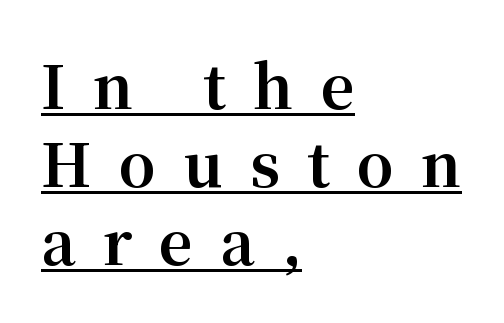
{"serif": "yes", "italic": "no", "bold": "yes", "weight": "bold", "width": "normal", "stroke_contrast": "medium", "x_height": "medium", "monospaced": "no", "underline": "yes", "align": "left", "line_spacing": "normal", "line_spacing_ratio": 1.32, "letter_spacing": "wide", "letter_spacing_em": 0.46, "glyph_px": 59}
